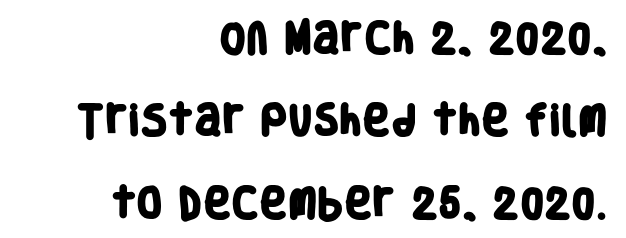
{"serif": "no", "bold": "yes", "weight": "heavy", "width": "condensed", "stroke_contrast": "low", "x_height": "large", "monospaced": "no", "underline": "no", "align": "right", "line_spacing": "loose", "line_spacing_ratio": 2.42, "letter_spacing": "normal", "letter_spacing_em": 0.0, "glyph_px": 34}
